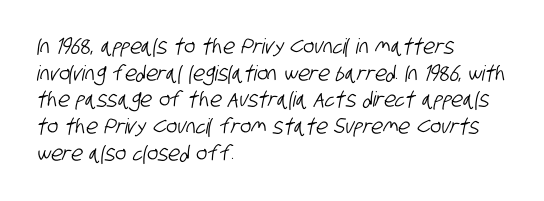
{"underline": "no", "align": "left", "line_spacing": "normal", "line_spacing_ratio": 1.27, "letter_spacing": "normal", "letter_spacing_em": 0.0, "glyph_px": 21}
